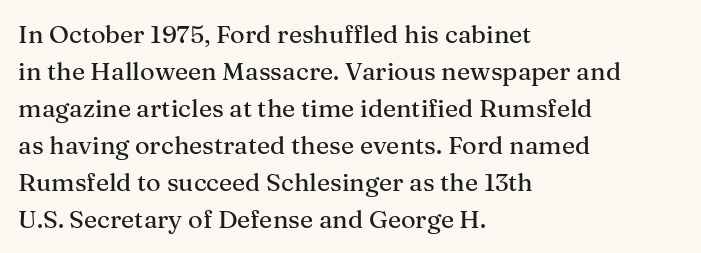
The image shows 25 px text type, upright; set left-aligned, normal line spacing (1.48x), normal letter spacing, not underlined.
